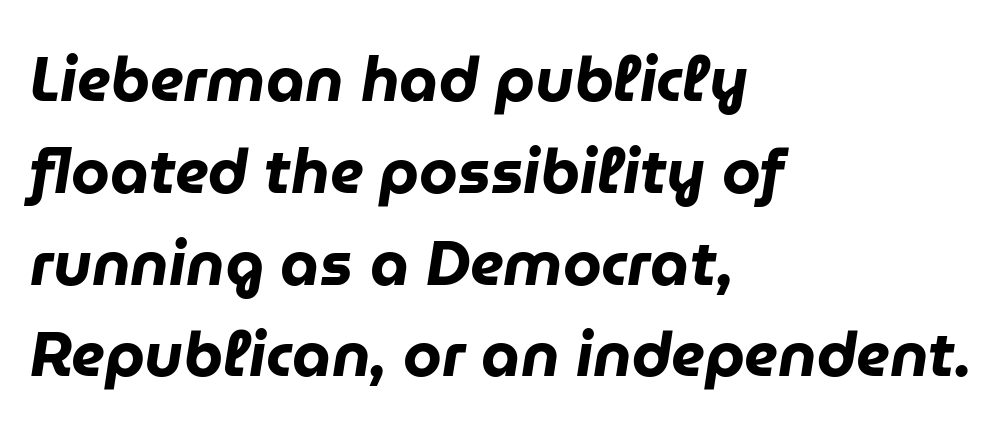
{"italic": "yes", "lean": "right", "slant_degrees": 9, "bold": "yes", "weight": "heavy", "width": "normal", "stroke_contrast": "low", "x_height": "medium", "monospaced": "no", "underline": "no", "align": "left", "line_spacing": "normal", "line_spacing_ratio": 1.48, "letter_spacing": "normal", "letter_spacing_em": 0.0, "glyph_px": 62}
